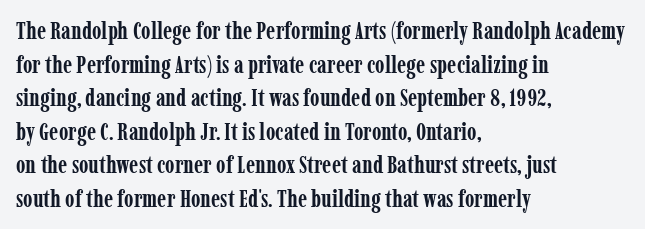
The image shows 24 px bold type, upright; set left-aligned, normal line spacing (1.4x), normal letter spacing, not underlined.
